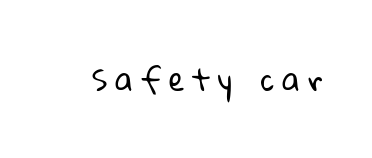
The image shows 29 px regular-weight sans-serif type; set unusually wide letter spacing (+0.27 em), not underlined; low stroke contrast and a medium x-height.
